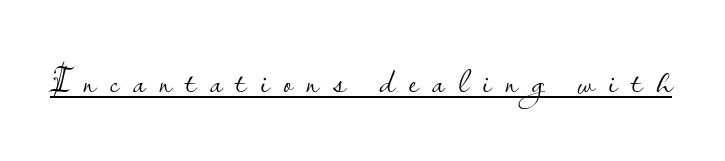
Q: Is the text bold? A: No.
Q: Is the text italic (slanted)? A: Yes.
Q: Is the typeface a serif or a sans-serif typeface? A: Sans-serif.
Q: Is the text underlined? A: Yes.
Q: Is the spacing between letters normal or unusually wide? A: Unusually wide.
Q: Width (condensed, normal, or wide)? A: Normal.
Q: Stroke contrast? A: Low.
Q: x-height? A: Small.
Q: Monospaced? A: No.
